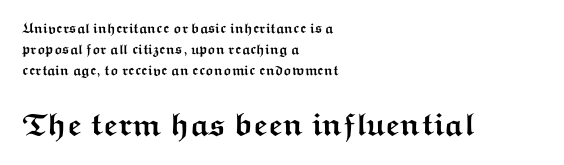
The image shows 32 px semibold, wide sans-serif type, upright; set left-aligned, normal line spacing (1.5x), normal letter spacing, not underlined; the second (bottom) block is 2.29x larger; medium stroke contrast and a medium x-height.
